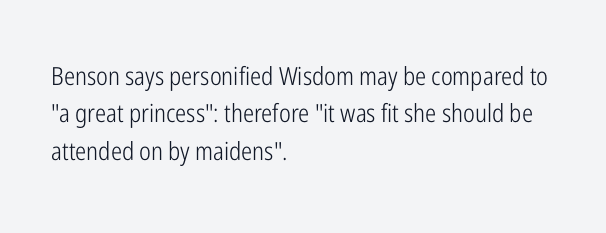
{"italic": "no", "bold": "no", "underline": "no", "align": "left", "line_spacing": "normal", "line_spacing_ratio": 1.5, "letter_spacing": "normal", "letter_spacing_em": 0.0, "glyph_px": 25}
